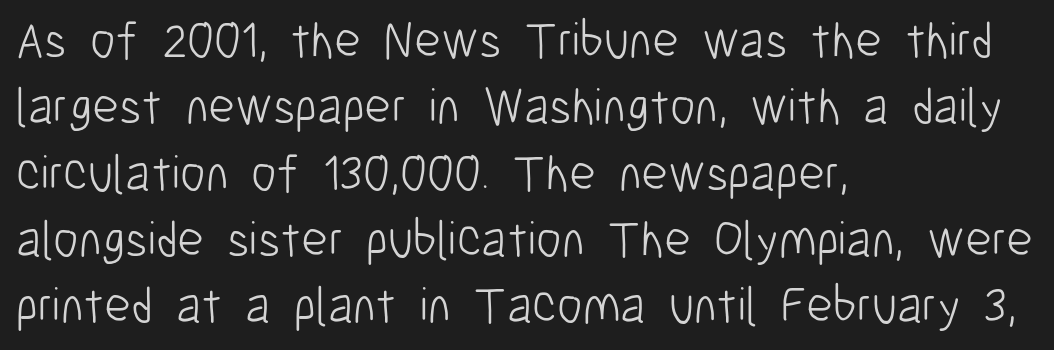
{"serif": "no", "italic": "no", "bold": "no", "weight": "light", "width": "condensed", "stroke_contrast": "low", "x_height": "medium", "monospaced": "no", "underline": "no", "align": "left", "line_spacing": "normal", "line_spacing_ratio": 1.3, "letter_spacing": "normal", "letter_spacing_em": 0.0, "glyph_px": 51}
